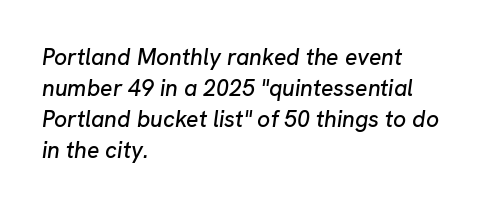
Q: Is the text italic (slanted)? A: Yes, it leans right by about 8 degrees.
Q: Is the text underlined? A: No.
Q: How is the paragraph aligned? A: Left-aligned.
Q: Is the spacing between letters normal or unusually wide? A: Normal.
Q: Is the spacing between lines tight, normal or loose? A: Normal.
